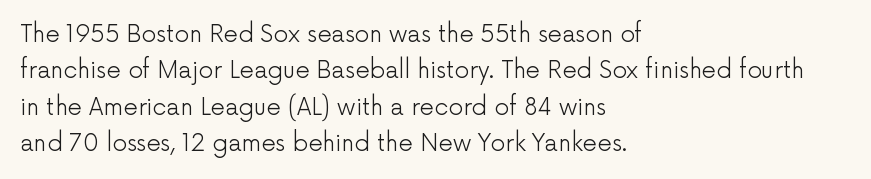
Compared with typical paragraphs, the rows here are spaced about the same. The letterforms sit at book weight or below. Ascenders rise straight up at ninety degrees. The lines are quadded left. Check the space under the baseline: it is left empty. Tracking value appears to be zero — textbook default spacing.
